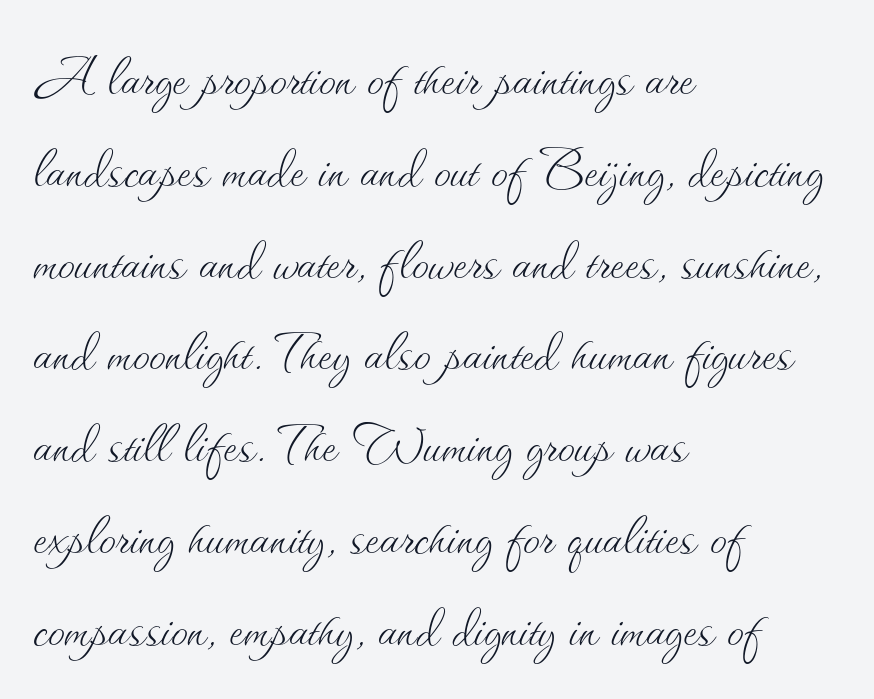
Descenders are the only things crossing below the line. Is this a fixed-width face? No — the glyphs have proportional, varying widths. Is there much room between lines? A standard amount, neither cramped nor airy. The typesetter chose a ragged-right arrangement here.
